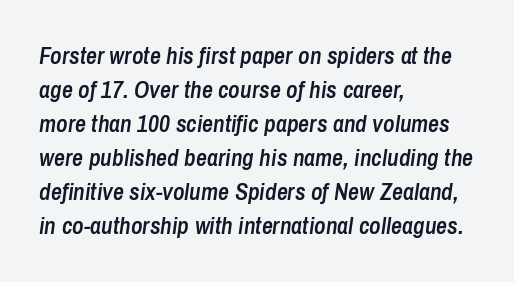
Q: Is the text bold? A: Semi-bold.
Q: Is the text italic (slanted)? A: Yes, it leans right by about 8 degrees.
Q: Is the text underlined? A: No.
Q: How is the paragraph aligned? A: Left-aligned.
Q: Is the spacing between letters normal or unusually wide? A: Normal.
Q: Is the spacing between lines tight, normal or loose? A: Normal.
